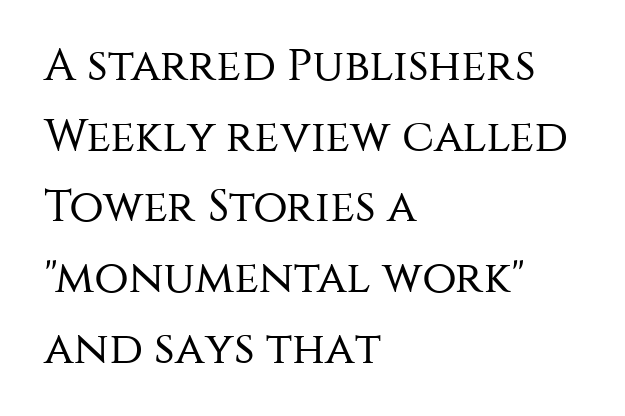
{"serif": "no", "italic": "no", "bold": "no", "weight": "regular", "width": "normal", "stroke_contrast": "medium", "x_height": "large", "monospaced": "no", "underline": "no", "align": "left", "line_spacing": "normal", "line_spacing_ratio": 1.57, "letter_spacing": "normal", "letter_spacing_em": 0.0, "glyph_px": 45}
